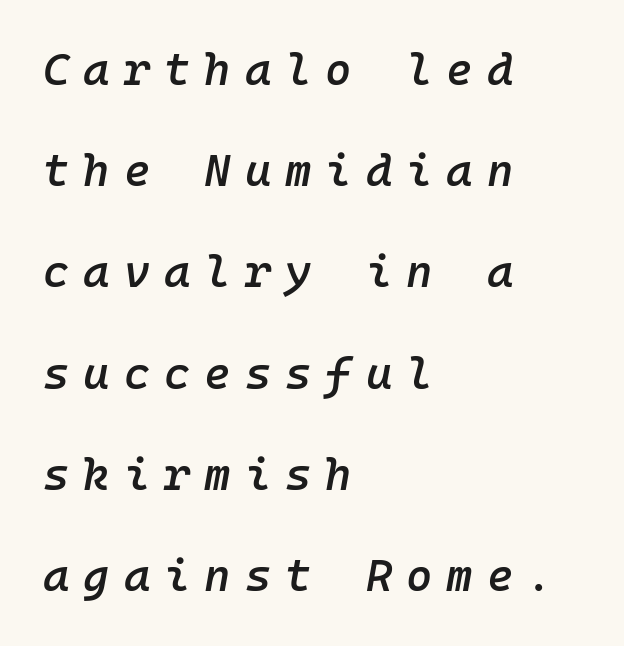
The image shows 45 px semibold type, italic (leaning right), monospaced; set left-aligned, loose line spacing (2.25x), unusually wide letter spacing (+0.31 em), not underlined; low stroke contrast and a medium x-height.
